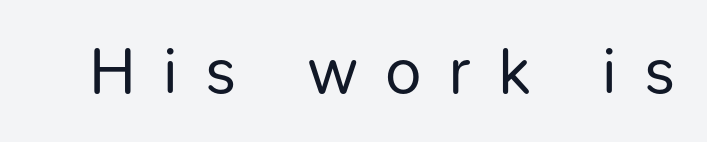
{"serif": "no", "italic": "no", "bold": "no", "weight": "regular", "width": "normal", "stroke_contrast": "low", "x_height": "medium", "monospaced": "no", "underline": "no", "letter_spacing": "wide", "letter_spacing_em": 0.41, "glyph_px": 66}
